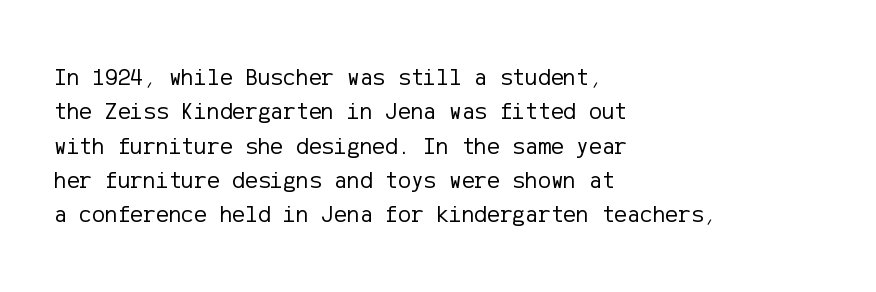
Q: Is the text bold? A: No.
Q: Is the text italic (slanted)? A: No, it is upright.
Q: Is the text underlined? A: No.
Q: How is the paragraph aligned? A: Left-aligned.
Q: Is the spacing between letters normal or unusually wide? A: Normal.
Q: Is the spacing between lines tight, normal or loose? A: Normal.
